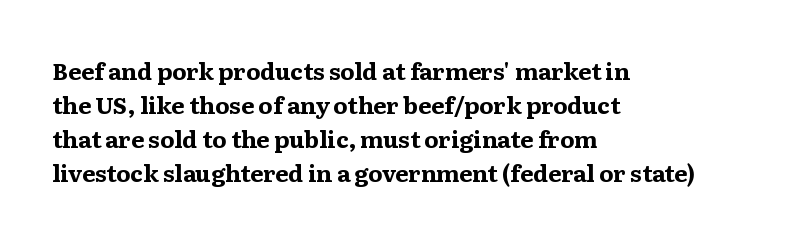
The image shows 23 px bold type, upright; set left-aligned, normal line spacing (1.48x), normal letter spacing, not underlined.
